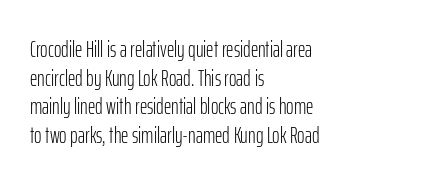
The image shows 23 px text type, upright; set left-aligned, normal line spacing (1.25x), normal letter spacing, not underlined.
